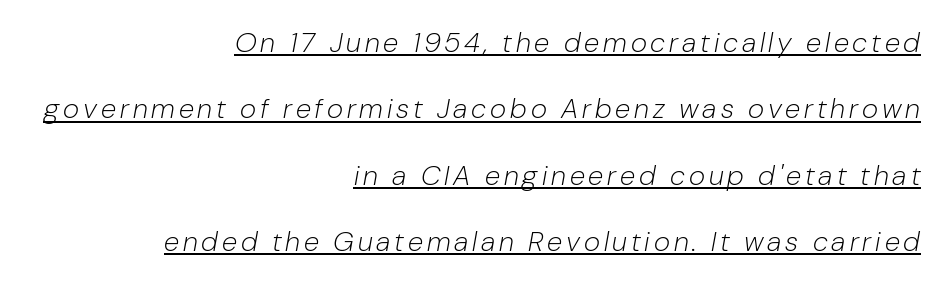
{"italic": "yes", "lean": "right", "slant_degrees": 10, "bold": "no", "weight": "light", "width": "normal", "stroke_contrast": "low", "x_height": "medium", "monospaced": "no", "underline": "yes", "align": "right", "line_spacing": "loose", "line_spacing_ratio": 2.37, "glyph_px": 28}
